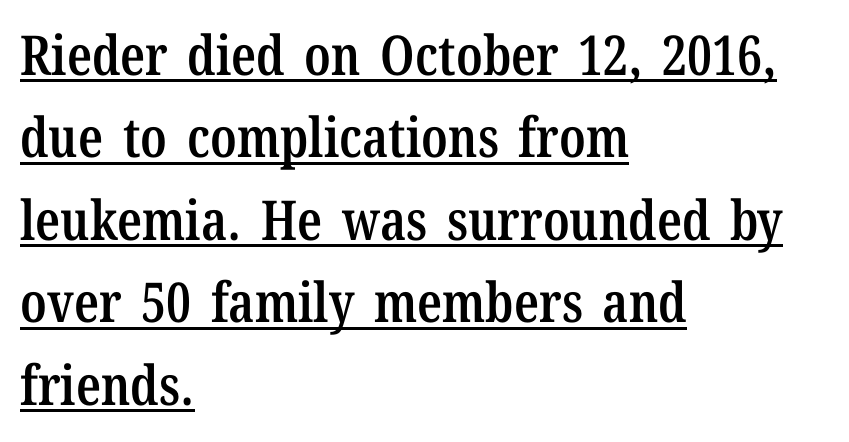
Short note: letters normally spaced. All the whitespace from short lines collects on the right. How heavy is the stroke? Medium-heavy — a semibold, shy of bold. Descenders here cross a horizontal rule under the line. The rendering uses a moderate line-height, typical for paragraphs. Ascenders rise straight up at ninety degrees.
